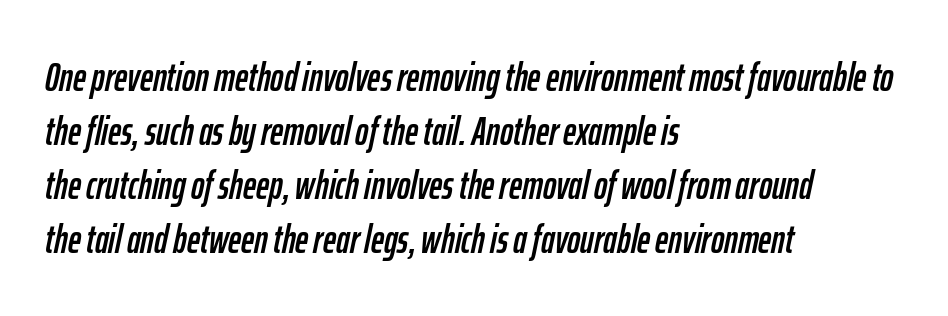
Q: Is the text italic (slanted)? A: Yes, it leans right by about 12 degrees.
Q: Is the text underlined? A: No.
Q: How is the paragraph aligned? A: Left-aligned.
Q: Is the spacing between letters normal or unusually wide? A: Normal.
Q: Is the spacing between lines tight, normal or loose? A: Normal.
Q: Width (condensed, normal, or wide)? A: Condensed.
Q: Stroke contrast? A: Low.
Q: x-height? A: Medium.
Q: Monospaced? A: No.
